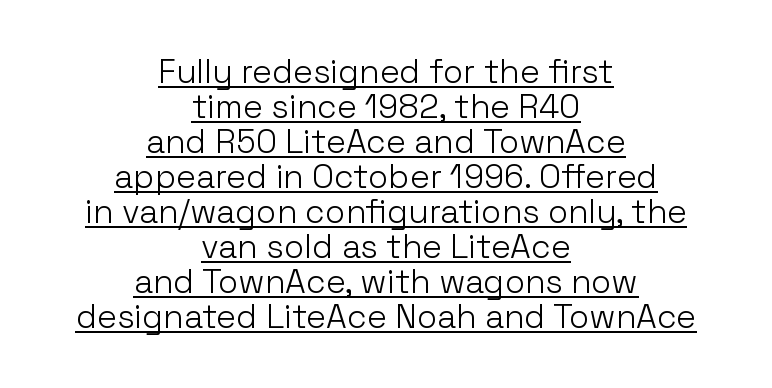
The image shows 33 px light sans-serif type, upright; set centered, tight line spacing (1.06x), normal letter spacing, underlined; low stroke contrast and a medium x-height.
